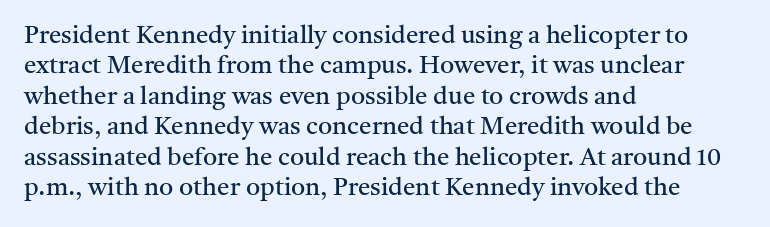
Nope, not italic — everything's standing straight. Only glyphs here, with clear space below each row. Leftover space on each line is placed entirely after the last word. The gaps between neighbouring characters are ordinary and unremarkable. A light-to-regular cut is what we see here.
